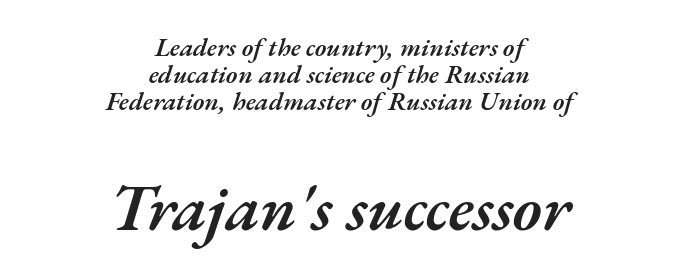
Q: Is the text bold? A: Semi-bold.
Q: Is the text italic (slanted)? A: Yes, it leans right by about 17 degrees.
Q: Is the text underlined? A: No.
Q: How is the paragraph aligned? A: Centered.
Q: Is the spacing between letters normal or unusually wide? A: Normal.
Q: Is the spacing between lines tight, normal or loose? A: Tight.
Q: Which block of text is set in a larger size, the first (top) or the second (bottom)? A: The second (bottom) one.
Q: Width (condensed, normal, or wide)? A: Normal.
Q: Stroke contrast? A: Medium.
Q: x-height? A: Small.
Q: Monospaced? A: No.
